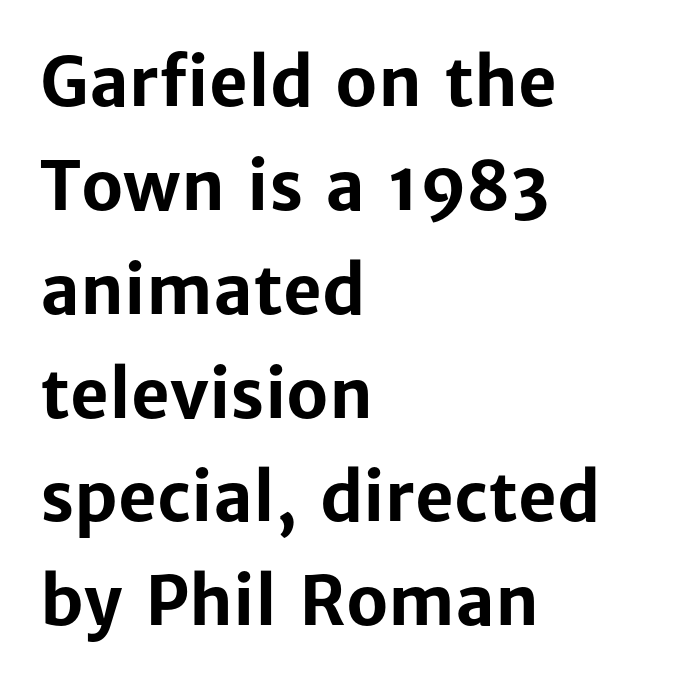
{"serif": "no", "italic": "no", "bold": "yes", "weight": "bold", "width": "normal", "stroke_contrast": "low", "x_height": "medium", "monospaced": "no", "underline": "no", "align": "left", "line_spacing": "normal", "line_spacing_ratio": 1.55, "letter_spacing": "normal", "letter_spacing_em": 0.0, "glyph_px": 67}
